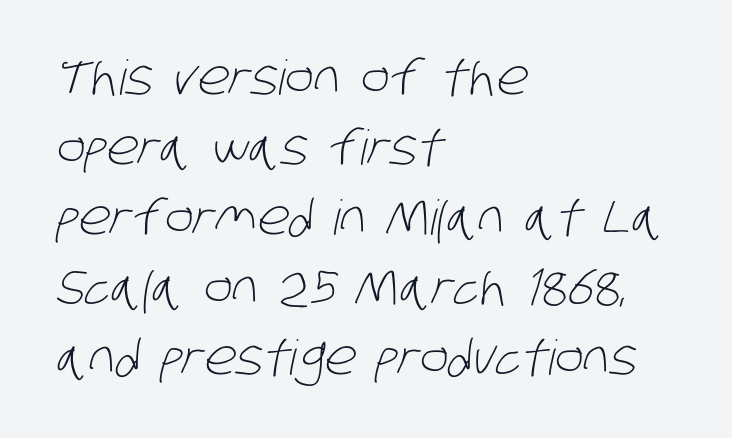
Q: Is the text bold? A: No.
Q: Is the typeface a serif or a sans-serif typeface? A: Sans-serif.
Q: Is the text underlined? A: No.
Q: How is the paragraph aligned? A: Left-aligned.
Q: Is the spacing between letters normal or unusually wide? A: Normal.
Q: Is the spacing between lines tight, normal or loose? A: Normal.
Q: Width (condensed, normal, or wide)? A: Condensed.
Q: Stroke contrast? A: Low.
Q: x-height? A: Large.
Q: Monospaced? A: No.
